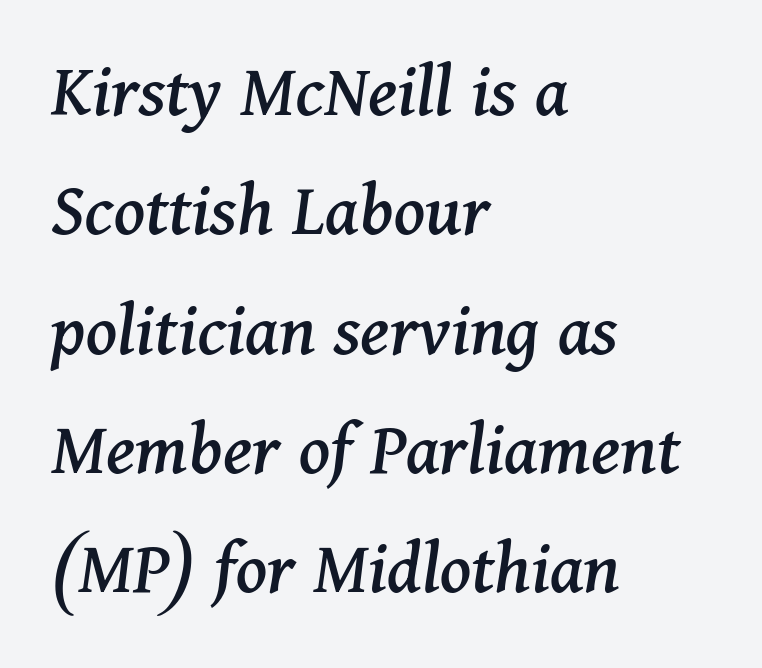
{"serif": "yes", "italic": "yes", "lean": "right", "slant_degrees": 11, "width": "normal", "stroke_contrast": "medium", "x_height": "medium", "monospaced": "no", "underline": "no", "align": "left", "line_spacing": "normal", "line_spacing_ratio": 1.55, "letter_spacing": "normal", "letter_spacing_em": 0.0, "glyph_px": 77}
